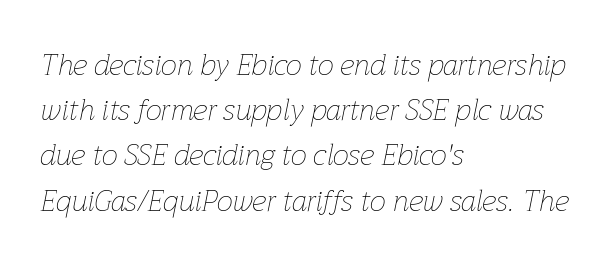
Is the type slanted? Yes — the strokes lean at a clear angle. Decoration check: the copy has no underline. In CSS terms this would be text-align: left. Is this a heavy cut? Hardly; it is regular or lighter. You could not count columns in this text — the font is proportionally spaced. Observe the ordinary spacing: letters are neighbours, not strangers.
